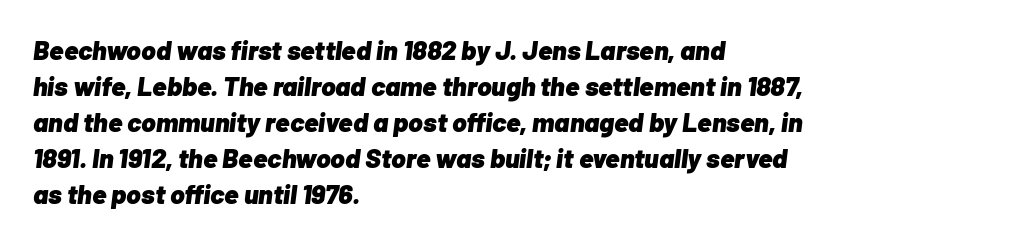
The specimen omits any rule beneath the text block's lines. Typeset ragged right — the left edge is the straight one. Every character sits at an angle, as italics do. Quick note: interline space is typical. Strong, thick strokes mark this as bold type. The tracking reads as untouched default to a designer's eye.
